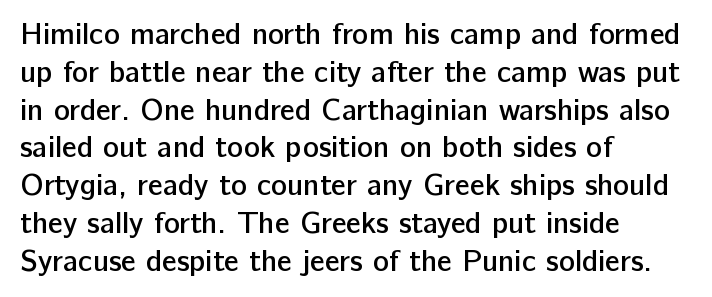
Q: Is the text bold? A: Semi-bold.
Q: Is the text italic (slanted)? A: No, it is upright.
Q: Is the typeface a serif or a sans-serif typeface? A: Sans-serif.
Q: Is the text underlined? A: No.
Q: How is the paragraph aligned? A: Left-aligned.
Q: Is the spacing between letters normal or unusually wide? A: Normal.
Q: Is the spacing between lines tight, normal or loose? A: Normal.
Q: Width (condensed, normal, or wide)? A: Normal.
Q: Stroke contrast? A: Low.
Q: x-height? A: Medium.
Q: Monospaced? A: No.
